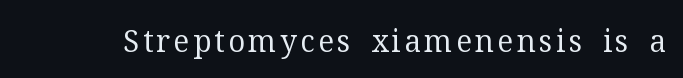
The image shows 30 px regular-weight serif type, upright; set not underlined; medium stroke contrast and a medium x-height.
